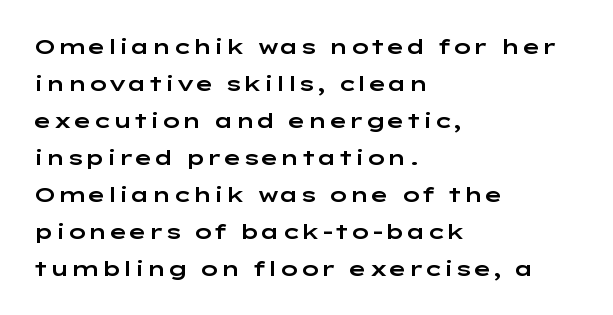
The image shows 21 px text type, upright; set left-aligned, line spacing 1.76x, normal letter spacing, not underlined.
